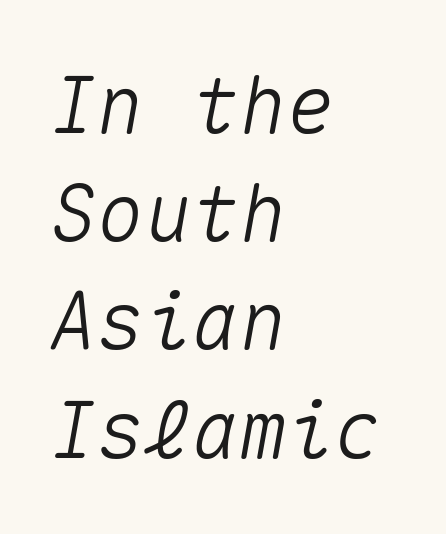
Visually the block forms a straight wall on the left and a jagged coastline on the right. Has an underline been added? It has not. Nobody touched the tracking dial on this one. Rows of type keep a routine distance in the vertical direction.
